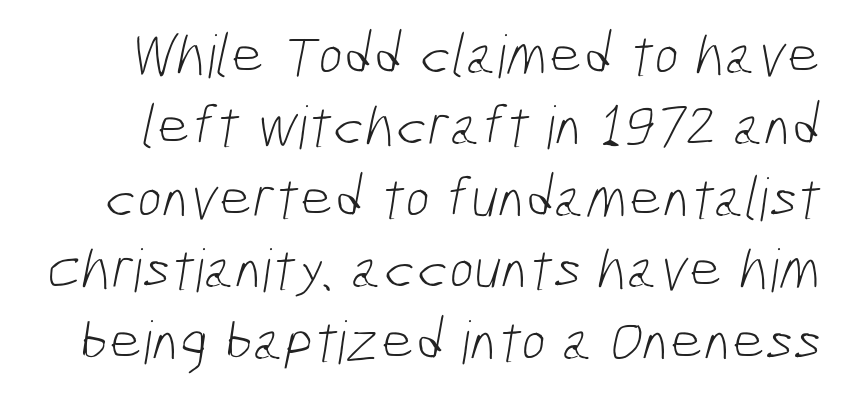
The image shows 59 px light, condensed sans-serif type; set line spacing 1.21x, normal letter spacing, not underlined; low stroke contrast and a medium x-height.
